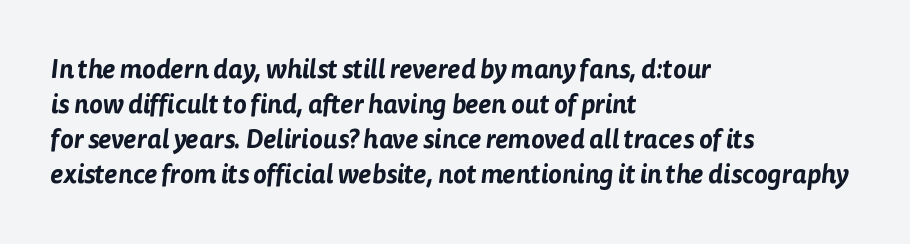
The image shows 26 px text type; set left-aligned, normal line spacing (1.34x), normal letter spacing, not underlined.
